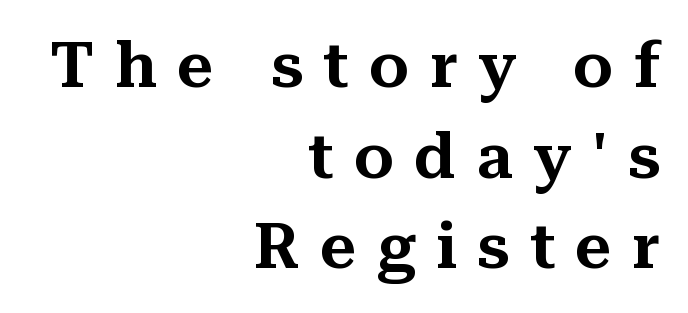
{"serif": "yes", "italic": "no", "width": "normal", "stroke_contrast": "medium", "x_height": "medium", "monospaced": "no", "underline": "no", "align": "right", "line_spacing": "normal", "line_spacing_ratio": 1.44, "letter_spacing": "wide", "letter_spacing_em": 0.33, "glyph_px": 63}
